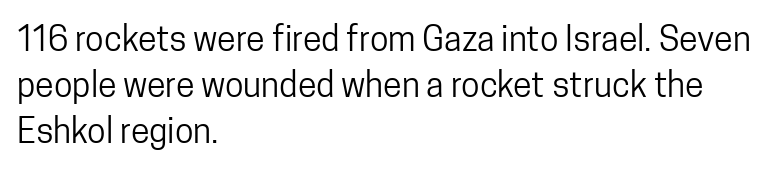
The image shows 34 px regular-weight, condensed sans-serif type, upright; set left-aligned, normal line spacing (1.35x), normal letter spacing, not underlined; low stroke contrast and a medium x-height.
